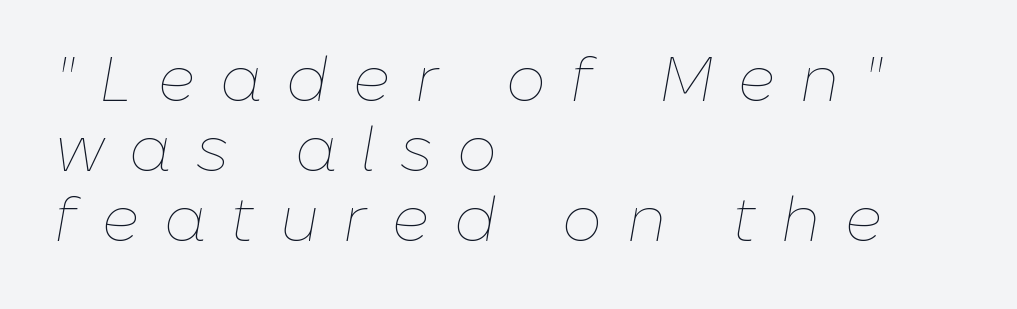
A light-to-regular cut is what we see here. The vertical gap from one line to the next is small. Which margin do the lines hug? The left one — the right edge is uneven. The lettering tilts uniformly, giving the passage an italic look.
